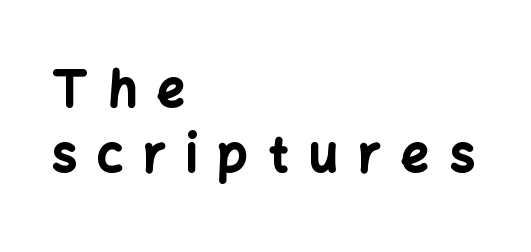
{"serif": "no", "italic": "no", "bold": "yes", "weight": "bold", "width": "normal", "stroke_contrast": "low", "x_height": "medium", "monospaced": "no", "underline": "no", "align": "left", "line_spacing": "normal", "line_spacing_ratio": 1.33, "letter_spacing": "wide", "letter_spacing_em": 0.42, "glyph_px": 49}
